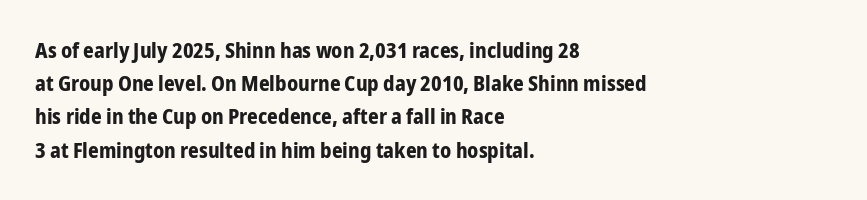
The font is running at its bold setting. Letters rest on an invisible, unmarked baseline. Students, note that the glyphs here touch the page at normal intervals. The rendering anchors every line to the left-hand side.
